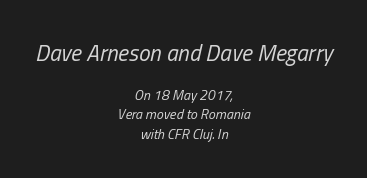
Q: Is the text bold? A: No.
Q: Is the text italic (slanted)? A: Yes, it leans right by about 13 degrees.
Q: Is the text underlined? A: No.
Q: How is the paragraph aligned? A: Centered.
Q: Is the spacing between letters normal or unusually wide? A: Normal.
Q: Is the spacing between lines tight, normal or loose? A: Normal.
Q: Which block of text is set in a larger size, the first (top) or the second (bottom)? A: The first (top) one.
